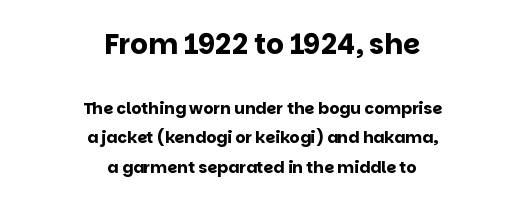
The image shows 28 px bold sans-serif type, upright; set centered, line spacing 1.82x, normal letter spacing, not underlined; the first (top) block is 1.75x larger; low stroke contrast and a large x-height.
